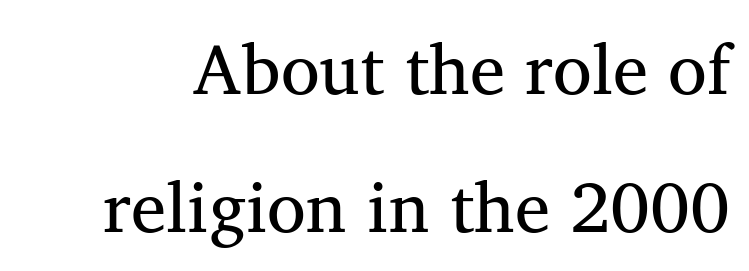
{"serif": "yes", "italic": "no", "bold": "no", "weight": "regular", "width": "normal", "stroke_contrast": "medium", "x_height": "medium", "monospaced": "no", "underline": "no", "line_spacing": "loose", "line_spacing_ratio": 1.95, "letter_spacing": "normal", "letter_spacing_em": 0.0, "glyph_px": 71}
